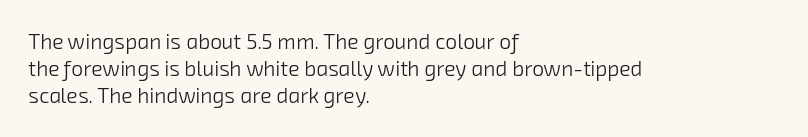
The paragraph shown leans on its left margin. Nothing heavy about these letters — not bold at all. Beneath every word, the page is bare. The letters sit at their default tracking, neither squeezed nor spread. Leading: standard.
